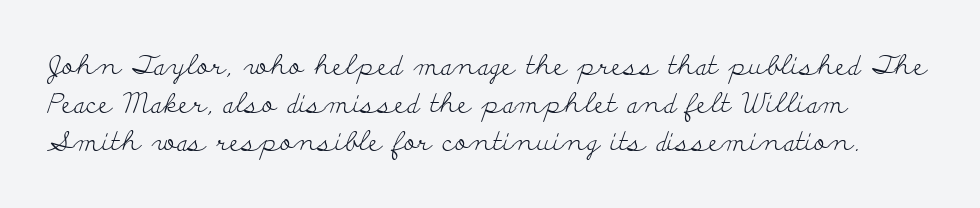
The image shows 27 px text type; set normal line spacing (1.4x), normal letter spacing, not underlined.
